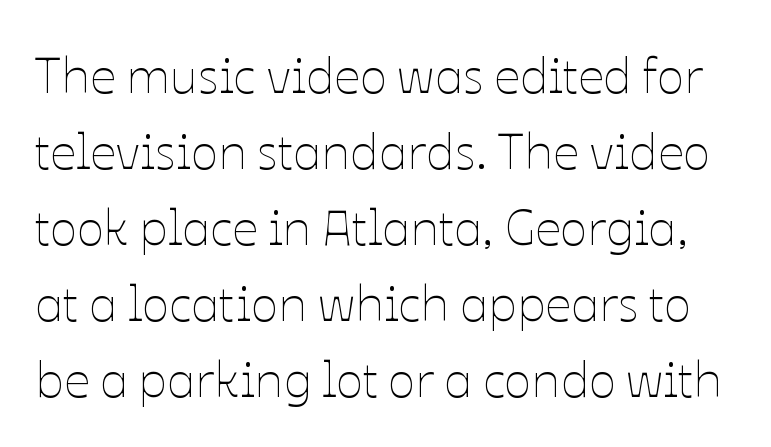
{"italic": "no", "bold": "no", "weight": "thin", "width": "normal", "stroke_contrast": "low", "x_height": "medium", "monospaced": "no", "underline": "no", "line_spacing": "normal", "line_spacing_ratio": 1.49, "letter_spacing": "normal", "letter_spacing_em": 0.0, "glyph_px": 51}
